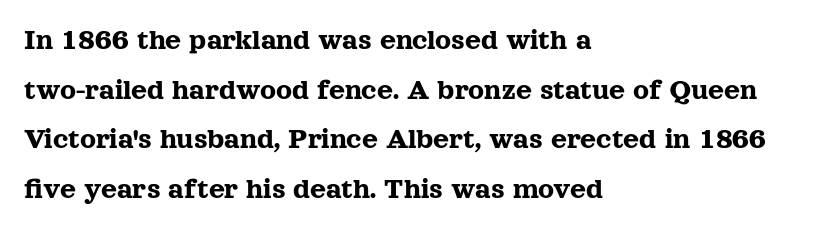
Q: Is the text italic (slanted)? A: No, it is upright.
Q: Is the typeface a serif or a sans-serif typeface? A: Serif.
Q: Is the text underlined? A: No.
Q: How is the paragraph aligned? A: Left-aligned.
Q: Is the spacing between letters normal or unusually wide? A: Normal.
Q: Is the spacing between lines tight, normal or loose? A: Normal.
Q: Width (condensed, normal, or wide)? A: Normal.
Q: x-height? A: Medium.
Q: Monospaced? A: No.
